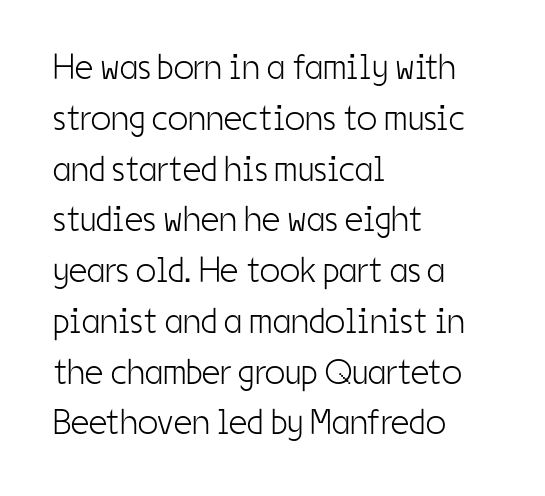
Q: Is the text bold? A: No.
Q: Is the text italic (slanted)? A: No, it is upright.
Q: Is the typeface a serif or a sans-serif typeface? A: Sans-serif.
Q: Is the text underlined? A: No.
Q: How is the paragraph aligned? A: Left-aligned.
Q: Is the spacing between letters normal or unusually wide? A: Normal.
Q: Is the spacing between lines tight, normal or loose? A: Normal.
Q: Width (condensed, normal, or wide)? A: Condensed.
Q: Stroke contrast? A: Low.
Q: x-height? A: Medium.
Q: Monospaced? A: No.
